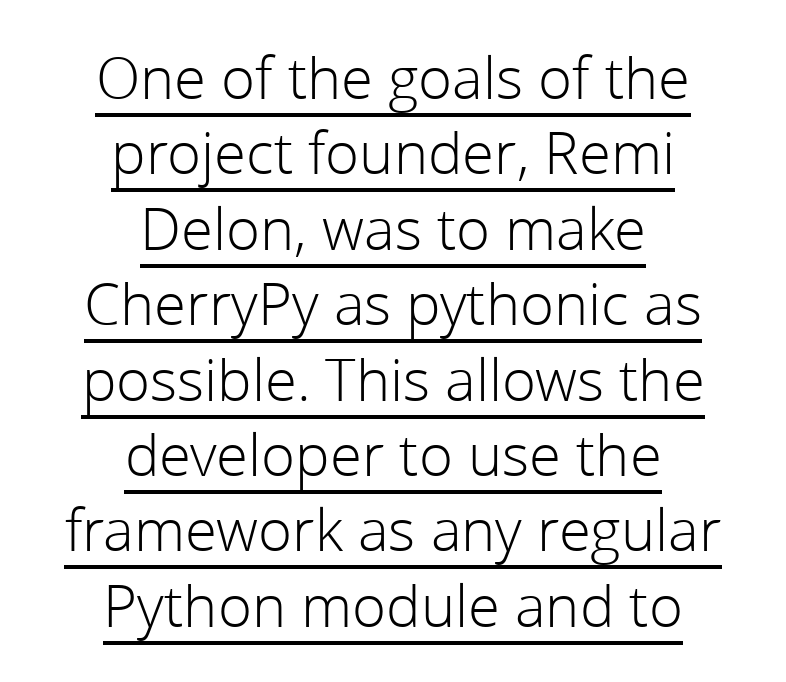
The image shows 58 px light sans-serif type, upright; set centered, normal line spacing (1.3x), normal letter spacing, underlined; low stroke contrast and a medium x-height.
